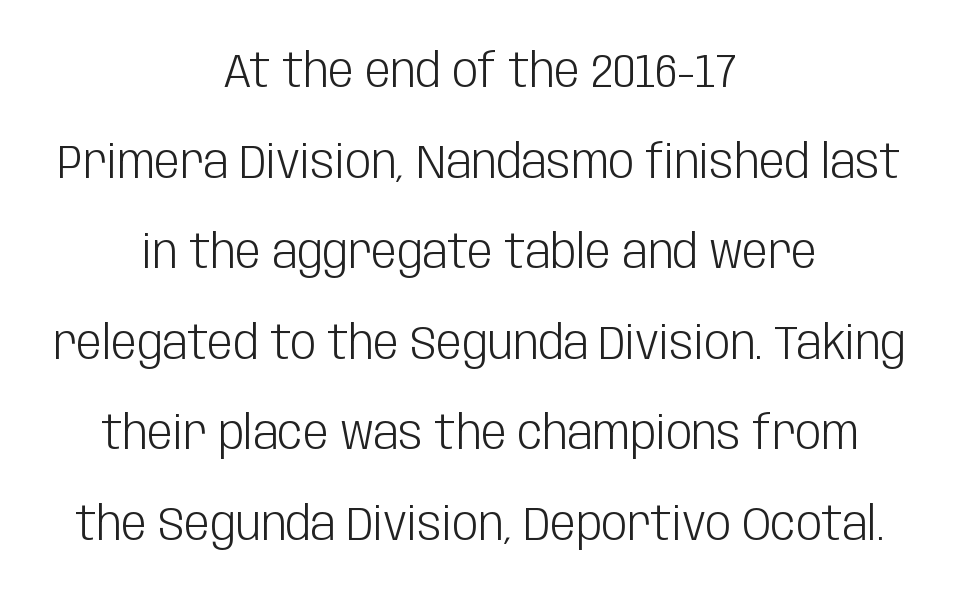
Q: Is the text bold? A: No.
Q: Is the text italic (slanted)? A: No, it is upright.
Q: Is the typeface a serif or a sans-serif typeface? A: Sans-serif.
Q: Is the text underlined? A: No.
Q: How is the paragraph aligned? A: Centered.
Q: Is the spacing between letters normal or unusually wide? A: Normal.
Q: Is the spacing between lines tight, normal or loose? A: Loose.
Q: Width (condensed, normal, or wide)? A: Condensed.
Q: Stroke contrast? A: Low.
Q: x-height? A: Large.
Q: Monospaced? A: No.
